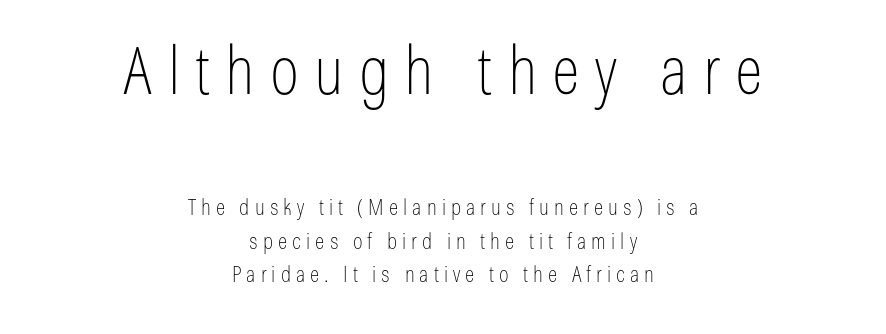
{"serif": "no", "italic": "no", "bold": "no", "weight": "thin", "width": "condensed", "stroke_contrast": "low", "x_height": "medium", "monospaced": "no", "underline": "no", "align": "center", "line_spacing": "normal", "line_spacing_ratio": 1.52, "letter_spacing": "wide", "letter_spacing_em": 0.23, "larger_block": "first", "size_ratio": 3.0, "glyph_px": 66}
